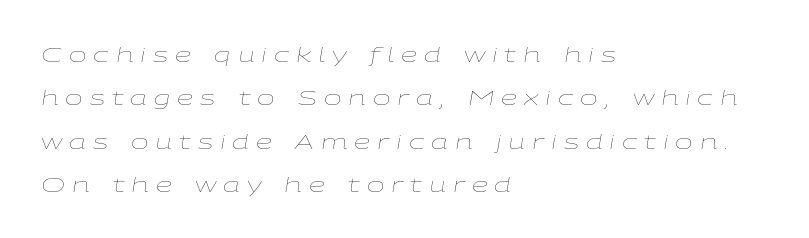
Q: Is the text bold? A: No.
Q: Is the text italic (slanted)? A: Yes, it leans right by about 9 degrees.
Q: Is the text underlined? A: No.
Q: How is the paragraph aligned? A: Left-aligned.
Q: Is the spacing between letters normal or unusually wide? A: Unusually wide.
Q: Is the spacing between lines tight, normal or loose? A: Loose.
